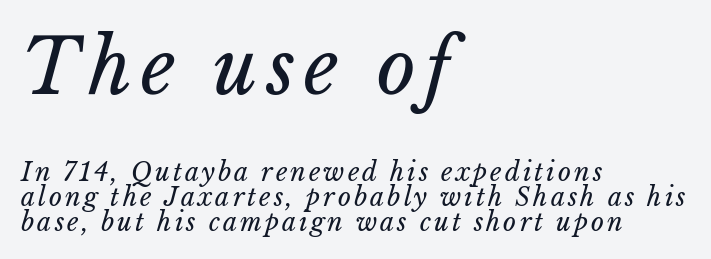
The image shows 75 px regular-weight type, italic (leaning right); set left-aligned, tight line spacing (1.0x), not underlined; the first (top) block is 3.0x larger; low stroke contrast and a medium x-height.
